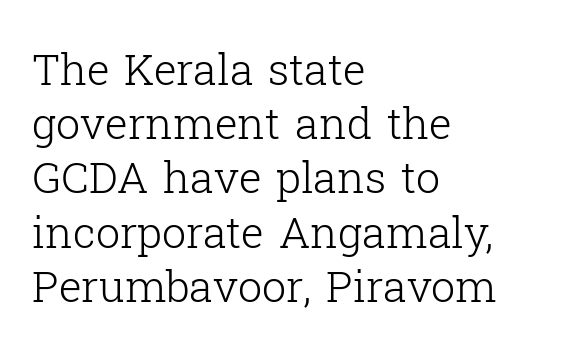
The image shows 43 px light serif type, upright; set left-aligned, normal line spacing (1.26x), normal letter spacing, not underlined; low stroke contrast and a medium x-height.
